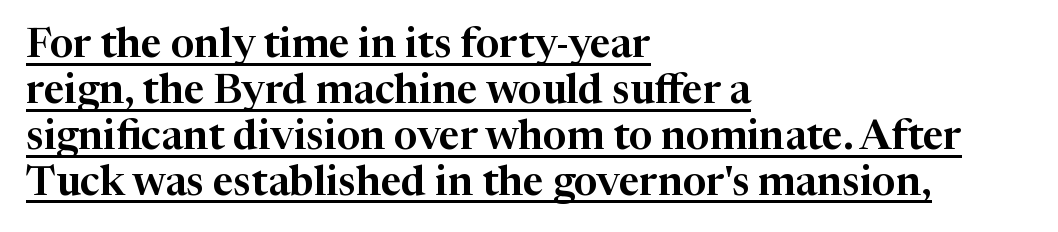
{"serif": "yes", "italic": "no", "width": "normal", "stroke_contrast": "high", "x_height": "medium", "monospaced": "no", "underline": "yes", "align": "left", "line_spacing": "tight", "line_spacing_ratio": 1.12, "letter_spacing": "normal", "letter_spacing_em": 0.0, "glyph_px": 41}
